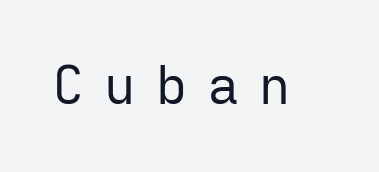
The image shows 52 px regular-weight sans-serif type, upright, monospaced; set unusually wide letter spacing (+0.39 em), not underlined; low stroke contrast and a medium x-height.
